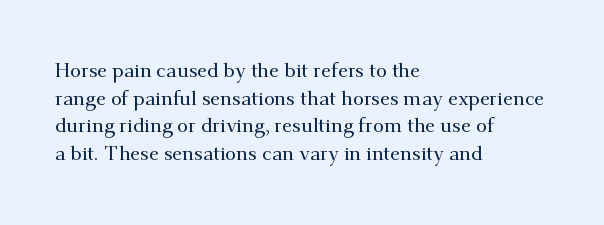
{"italic": "no", "underline": "no", "align": "left", "line_spacing": "normal", "line_spacing_ratio": 1.38, "letter_spacing": "normal", "letter_spacing_em": 0.0, "glyph_px": 20}
